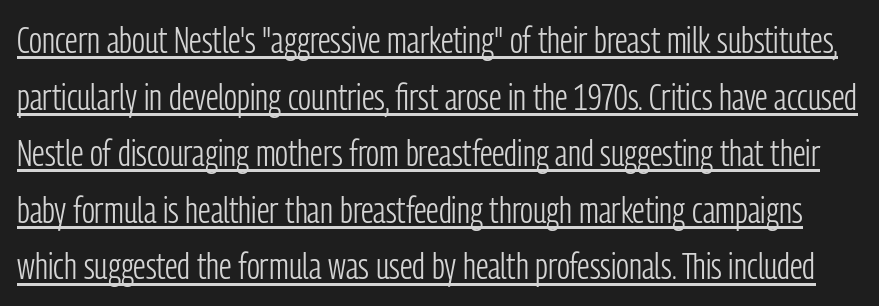
{"serif": "no", "italic": "no", "bold": "no", "weight": "light", "width": "condensed", "stroke_contrast": "low", "x_height": "medium", "monospaced": "no", "underline": "yes", "line_spacing": "normal", "line_spacing_ratio": 1.53, "letter_spacing": "normal", "letter_spacing_em": 0.0, "glyph_px": 37}
